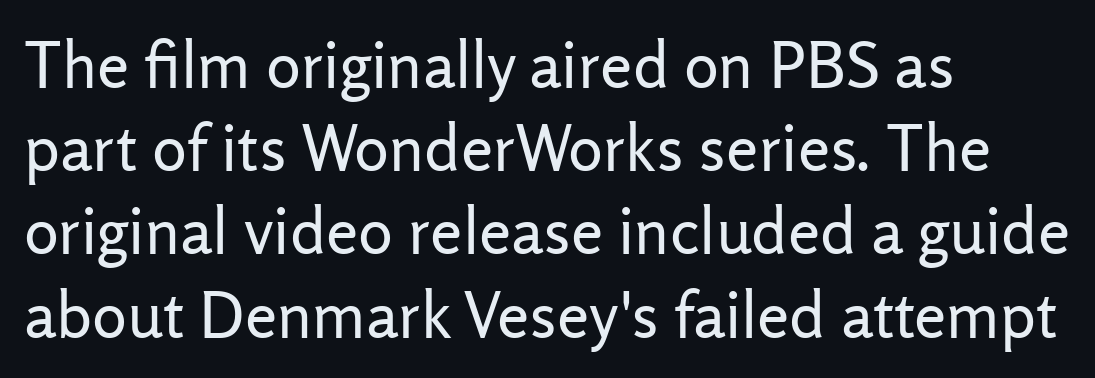
The image shows 65 px regular-weight sans-serif type, upright; set left-aligned, normal line spacing (1.28x), normal letter spacing, not underlined; low stroke contrast and a medium x-height.
